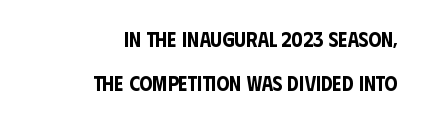
Q: Is the text italic (slanted)? A: No, it is upright.
Q: Is the text underlined? A: No.
Q: How is the paragraph aligned? A: Right-aligned.
Q: Is the spacing between letters normal or unusually wide? A: Normal.
Q: Is the spacing between lines tight, normal or loose? A: Loose.
